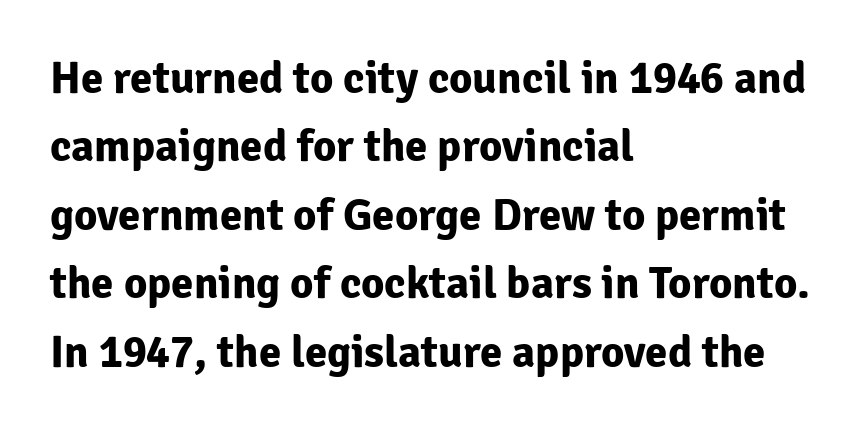
The image shows 45 px bold sans-serif type, upright; set left-aligned, normal line spacing (1.52x), normal letter spacing, not underlined; low stroke contrast and a medium x-height.
